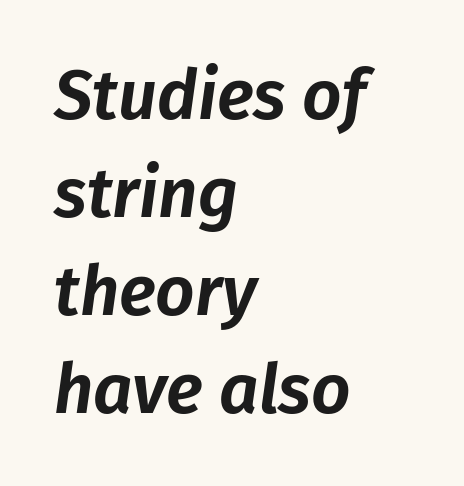
The image shows 69 px text type, italic (leaning right); set left-aligned, normal line spacing (1.42x), normal letter spacing, not underlined; low stroke contrast and a medium x-height.
